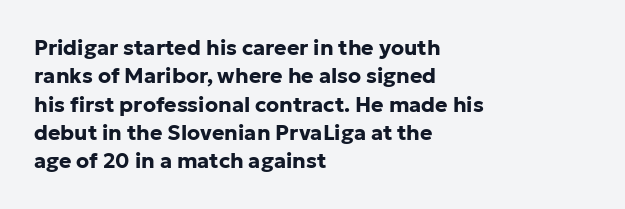
The image shows 21 px bold type, upright; set left-aligned, normal line spacing (1.35x), normal letter spacing, not underlined.
